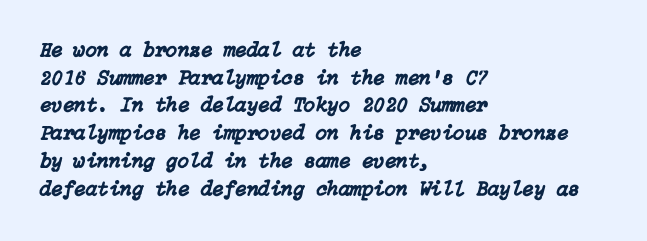
{"italic": "yes", "lean": "right", "slant_degrees": 15, "underline": "no", "align": "left", "line_spacing": "normal", "line_spacing_ratio": 1.32, "letter_spacing": "normal", "letter_spacing_em": 0.0, "glyph_px": 21}
